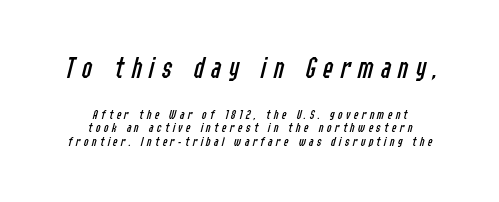
Do the characters align in a grid? No, the font is proportional. The face used here is rendered with a markedly widened letterfit. The passage is arranged like a title page — every line centered. A student would notice the top passage is typeset larger than what follows. The cut favours lightness, reaching ordinary text weight at its darkest. Type without underlining.
